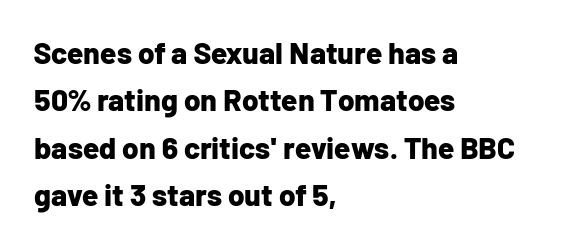
{"serif": "no", "italic": "no", "bold": "yes", "weight": "bold", "width": "normal", "stroke_contrast": "low", "x_height": "medium", "monospaced": "no", "underline": "no", "align": "left", "line_spacing": "normal", "line_spacing_ratio": 1.58, "letter_spacing": "normal", "letter_spacing_em": 0.0, "glyph_px": 30}
